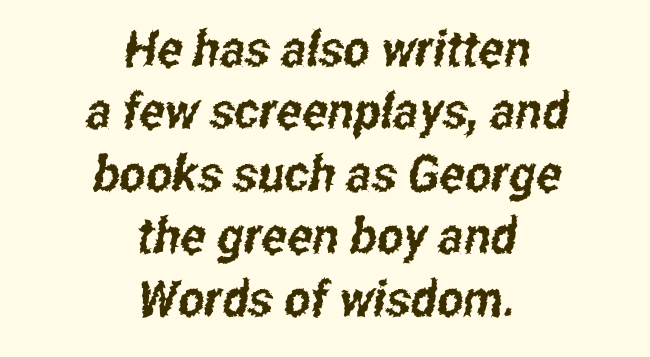
Q: Is the typeface a serif or a sans-serif typeface? A: Sans-serif.
Q: Is the text underlined? A: No.
Q: How is the paragraph aligned? A: Centered.
Q: Is the spacing between letters normal or unusually wide? A: Normal.
Q: Is the spacing between lines tight, normal or loose? A: Normal.
Q: Width (condensed, normal, or wide)? A: Condensed.
Q: Stroke contrast? A: Low.
Q: x-height? A: Medium.
Q: Monospaced? A: No.
